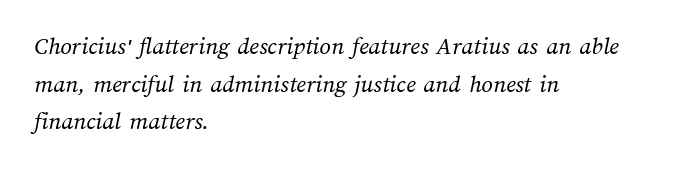
Caption: face not bold, strokes unweighted. Leftover space on each line is placed entirely after the last word. Nobody touched the tracking dial on this one. The leading is moderate, giving the passage an even texture.
